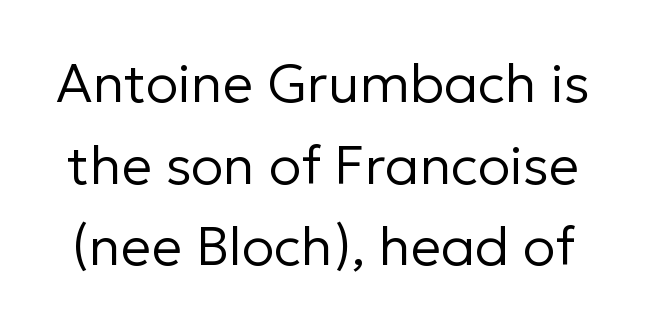
Q: Is the text bold? A: No.
Q: Is the text italic (slanted)? A: No, it is upright.
Q: Is the typeface a serif or a sans-serif typeface? A: Sans-serif.
Q: Is the text underlined? A: No.
Q: Is the spacing between letters normal or unusually wide? A: Normal.
Q: Is the spacing between lines tight, normal or loose? A: Normal.
Q: Width (condensed, normal, or wide)? A: Normal.
Q: Stroke contrast? A: Low.
Q: x-height? A: Medium.
Q: Monospaced? A: No.
